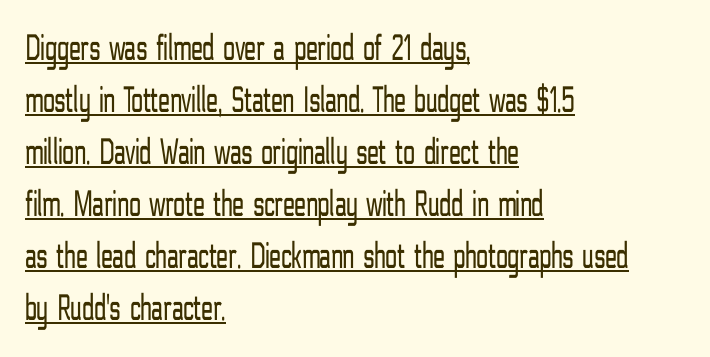
The image shows 38 px light, condensed sans-serif type, upright; set left-aligned, normal line spacing (1.37x), normal letter spacing, underlined; low stroke contrast and a medium x-height.
